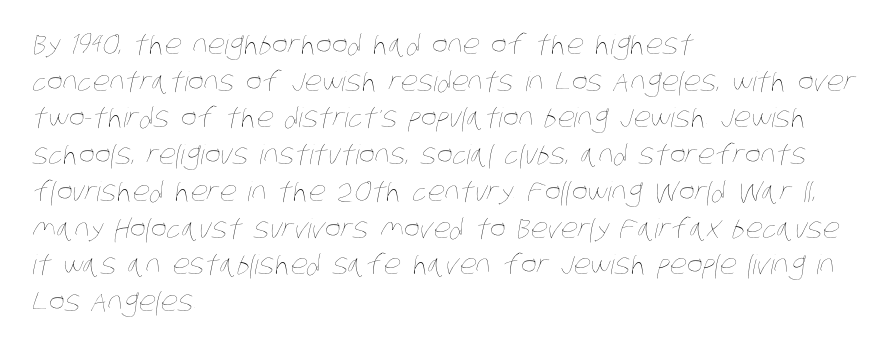
Q: Is the text bold? A: No.
Q: Is the text underlined? A: No.
Q: How is the paragraph aligned? A: Left-aligned.
Q: Is the spacing between letters normal or unusually wide? A: Normal.
Q: Is the spacing between lines tight, normal or loose? A: Normal.
